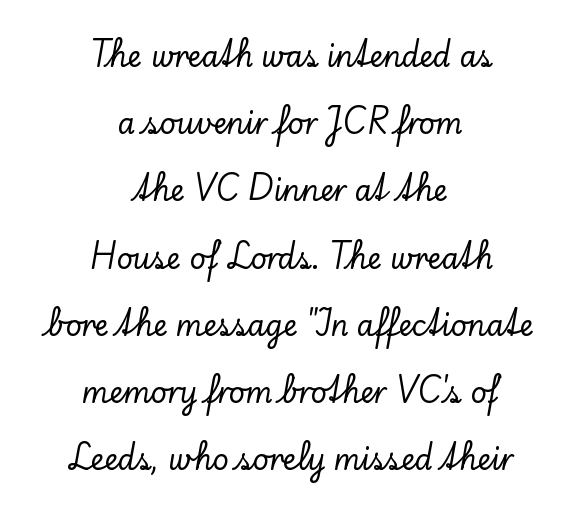
The image shows 28 px serif type; set centered, loose line spacing (2.4x), normal letter spacing, not underlined; low stroke contrast and a small x-height.
